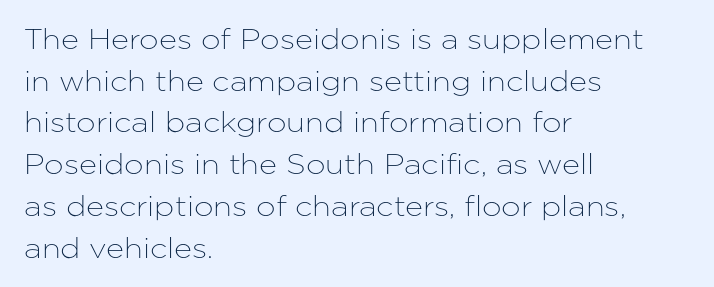
Do the letters lean? They stand straight. The space between consecutive lines is moderate. The letterforms sit shoulder to shoulder at normal distance. These lines are rendered in a variable-pitch font. Bare-footed words on every line.
